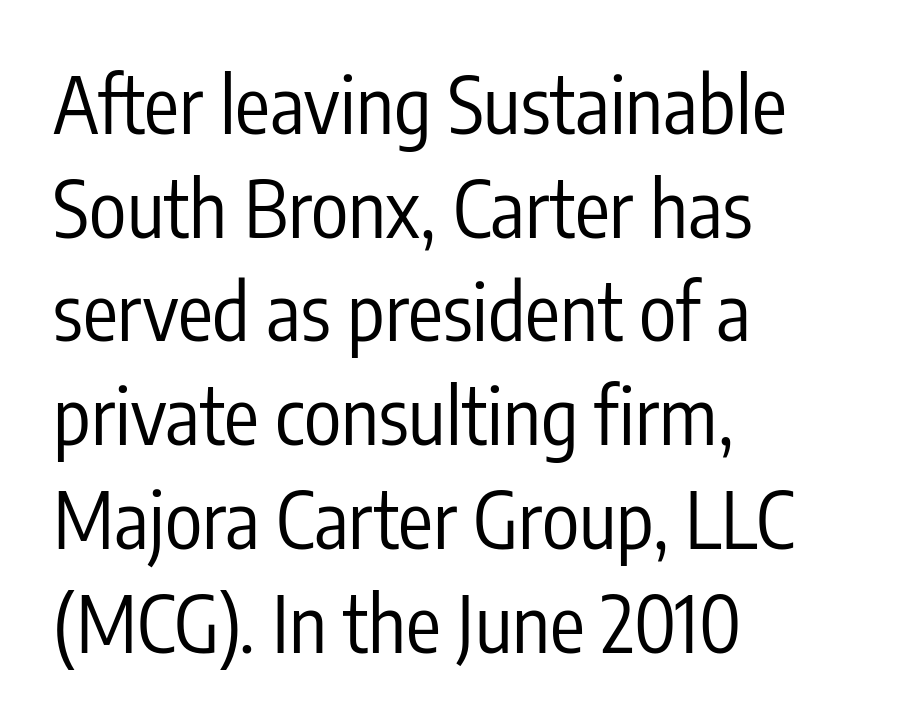
The image shows 78 px regular-weight, condensed sans-serif type, upright; set left-aligned, normal line spacing (1.33x), normal letter spacing, not underlined; low stroke contrast and a medium x-height.
